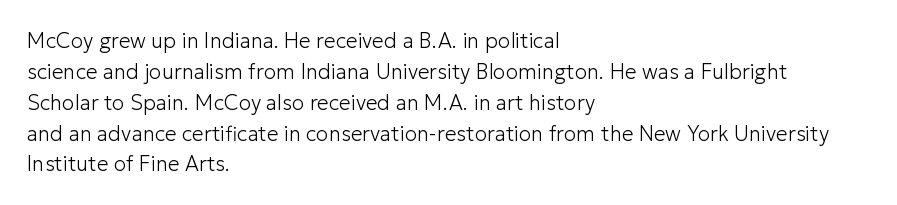
If you drew a line through each stem, it would be perfectly vertical. Leftover space on each line is placed entirely after the last word. The vertical gap from one line to the next is medium. The specimen omits any rule beneath the text block's lines.
